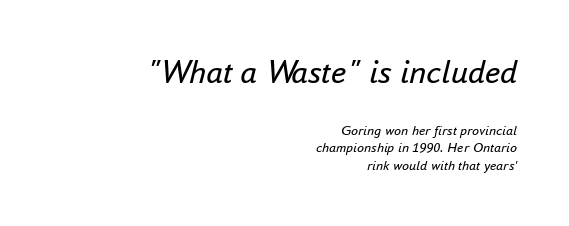
The space between consecutive lines is moderate. These two chunks differ in scale, with the top chunk taking the larger measure. Look at the tracking — it's just the regular setting, nothing added. Quick note: italic. Each stroke keeps to a modest, everyday thickness or less. The foot of each line stays bare and open.
